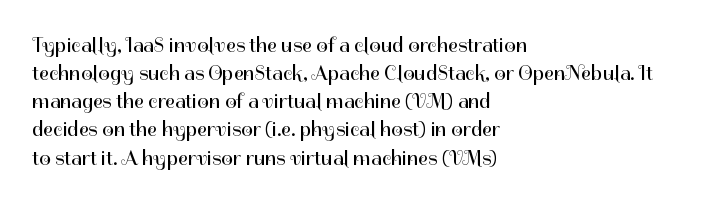
Visually the block forms a straight wall on the left and a jagged coastline on the right. Style check: upright. Bold? No — there's no thickening of the strokes. Notice how descenders clear the ascenders below comfortably — that's standard leading. Each word holds together tightly as a unit, with standard inter-letter gaps.
